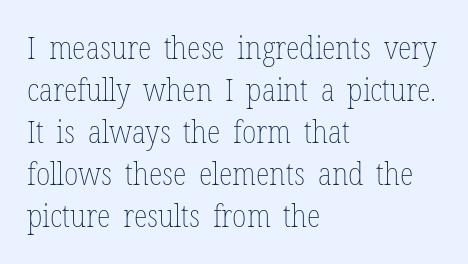
{"italic": "no", "bold": "no", "weight": "thin", "width": "condensed", "stroke_contrast": "low", "x_height": "medium", "monospaced": "no", "underline": "no", "align": "left", "line_spacing": "normal", "line_spacing_ratio": 1.31, "letter_spacing": "normal", "letter_spacing_em": 0.0, "glyph_px": 32}
